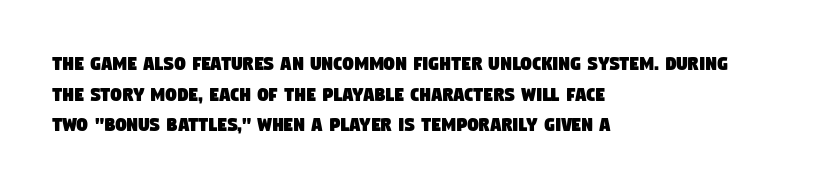
Q: Is the text underlined? A: No.
Q: How is the paragraph aligned? A: Left-aligned.
Q: Is the spacing between letters normal or unusually wide? A: Normal.
Q: Is the spacing between lines tight, normal or loose? A: Normal.
